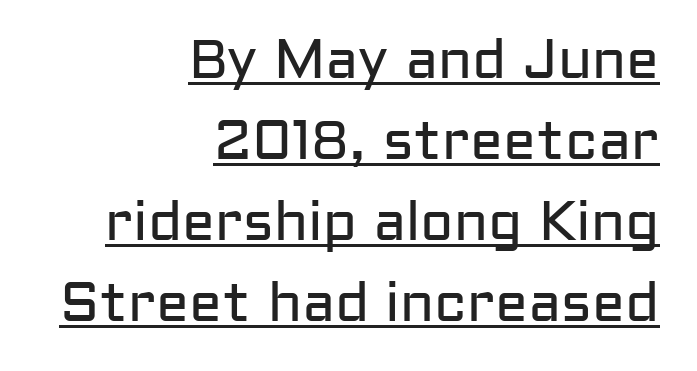
Alignment: flush right. The typesetting does not lean heavy: it is not bold. Tracking value appears to be zero — textbook default spacing. Students, observe the line beneath the letters — that is underlining.
